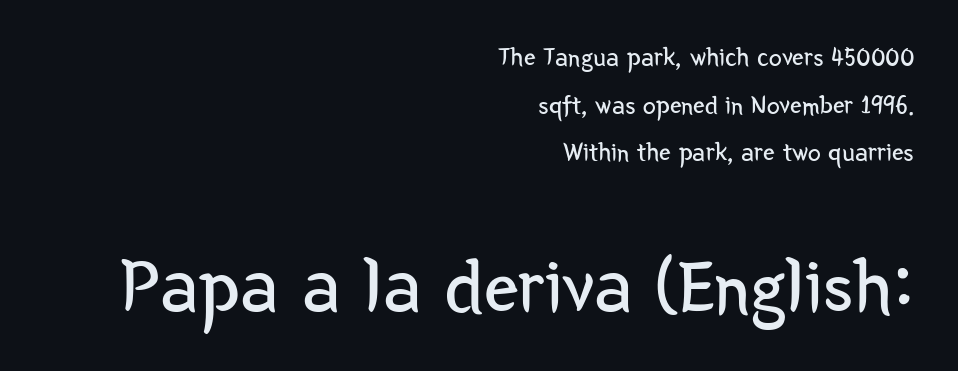
You can tell it's not italic because the verticals are truly vertical. Type size steps up from the first block to the second. Decoration check: the copy has no underline. I'd call this a sans setting — the letters go barefoot. Caption: standard tracking, unaltered.
